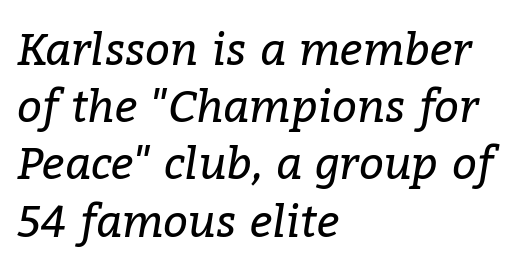
Q: Is the text bold? A: No.
Q: Is the text italic (slanted)? A: Yes, it leans right by about 9 degrees.
Q: Is the typeface a serif or a sans-serif typeface? A: Serif.
Q: Is the text underlined? A: No.
Q: How is the paragraph aligned? A: Left-aligned.
Q: Is the spacing between letters normal or unusually wide? A: Normal.
Q: Is the spacing between lines tight, normal or loose? A: Normal.
Q: Width (condensed, normal, or wide)? A: Normal.
Q: Stroke contrast? A: Low.
Q: x-height? A: Medium.
Q: Monospaced? A: No.
